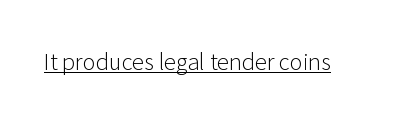
{"italic": "no", "bold": "no", "underline": "yes", "letter_spacing": "normal", "letter_spacing_em": 0.0, "glyph_px": 22}
